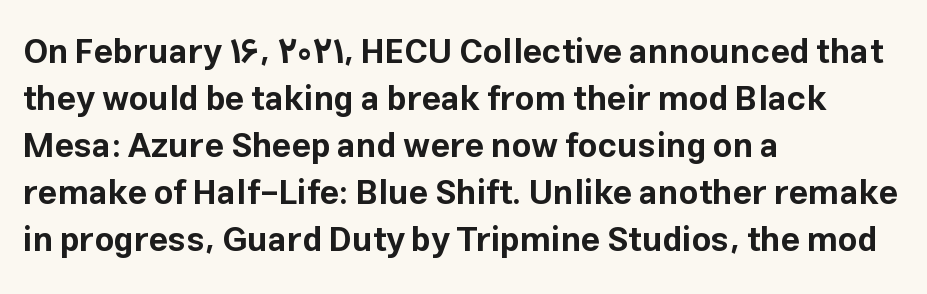
The image shows 34 px bold sans-serif type, upright; set left-aligned, normal line spacing (1.38x), normal letter spacing, not underlined; low stroke contrast and a medium x-height.
